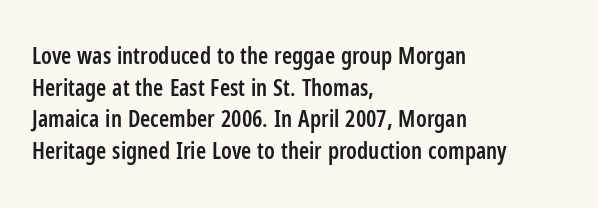
The image shows 23 px text type, upright; set left-aligned, normal line spacing (1.37x), normal letter spacing, not underlined.
